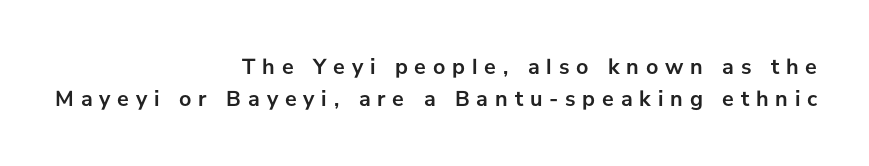
Normally led — the rows are evenly, conventionally spaced. Typesetter's note: full bold, strokes at maximum text heaviness. The face used here is rendered with a markedly widened letterfit. Layout note: lines flush right.
